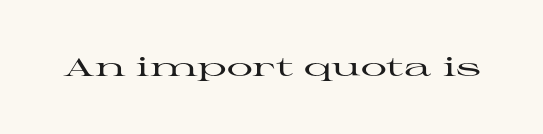
{"italic": "no", "underline": "no", "letter_spacing": "normal", "letter_spacing_em": 0.0, "glyph_px": 26}
